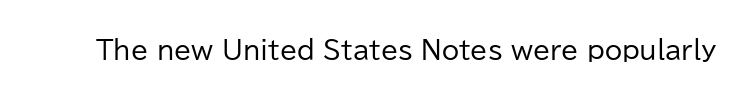
The image shows 25 px text type, upright; set normal letter spacing, not underlined.
